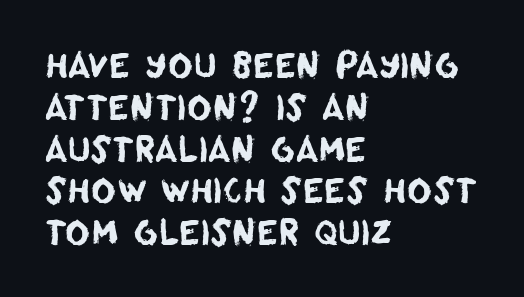
Does the copy run flush right? No — it runs flush left. Do the characters align in a grid? No, the font is proportional. The type is set solid horizontally, with unmodified tracking. Check where the strokes stop: nothing finishes them off — pure sans. Words float on clear page, feet unadorned.
